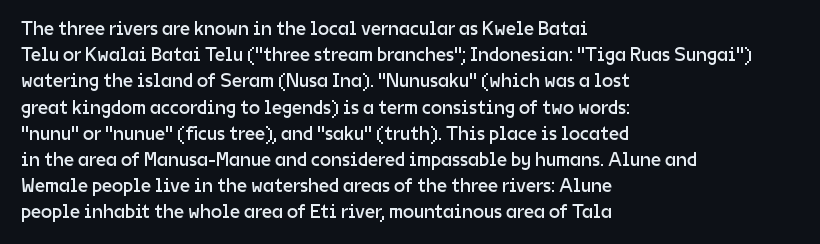
No chunkiness to these letters — they're not bold. Alignment: flush left. Do the letters lean? They stand straight. Horizontal bands of white between lines are of average thickness. Has an underline been added? It has not. Is the letter spacing exaggerated? No — it looks like the ordinary default.
